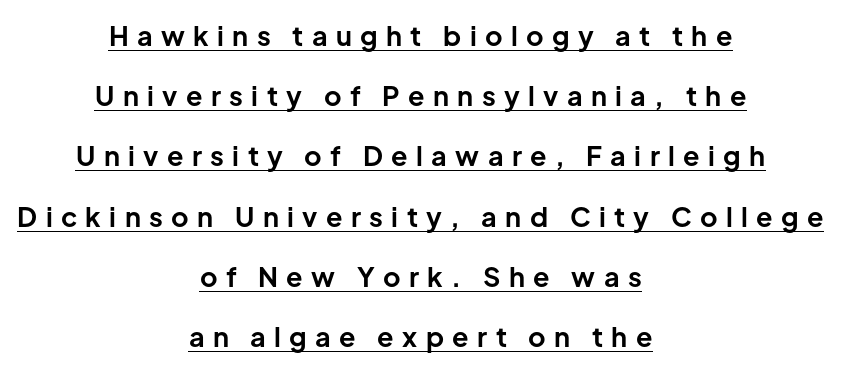
Tall strokes in this sample are plumb rather than angled. Students, note that the glyphs here are deliberately spaced far apart. One glance says open: line gaps are wider than usual. Summary of weight: heavy, a full bold.
